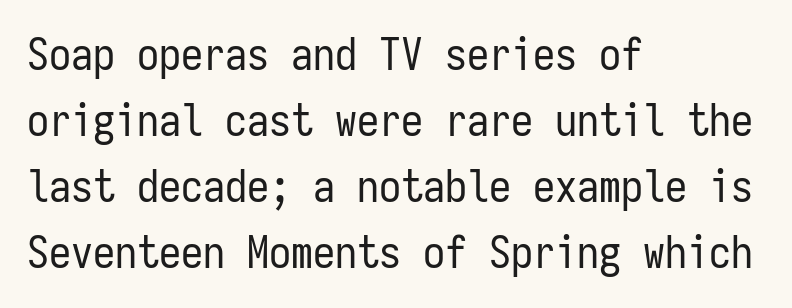
Q: Is the text bold? A: No.
Q: Is the text italic (slanted)? A: No, it is upright.
Q: Is the typeface a serif or a sans-serif typeface? A: Sans-serif.
Q: Is the text underlined? A: No.
Q: How is the paragraph aligned? A: Left-aligned.
Q: Is the spacing between letters normal or unusually wide? A: Normal.
Q: Is the spacing between lines tight, normal or loose? A: Normal.
Q: Width (condensed, normal, or wide)? A: Condensed.
Q: Stroke contrast? A: Low.
Q: x-height? A: Medium.
Q: Monospaced? A: Yes.
